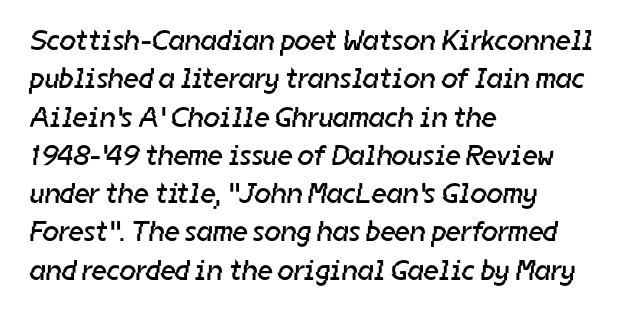
{"serif": "no", "bold": "no", "weight": "regular", "width": "normal", "stroke_contrast": "low", "x_height": "medium", "monospaced": "no", "underline": "no", "align": "left", "line_spacing": "normal", "line_spacing_ratio": 1.32, "letter_spacing": "normal", "letter_spacing_em": 0.0, "glyph_px": 29}
